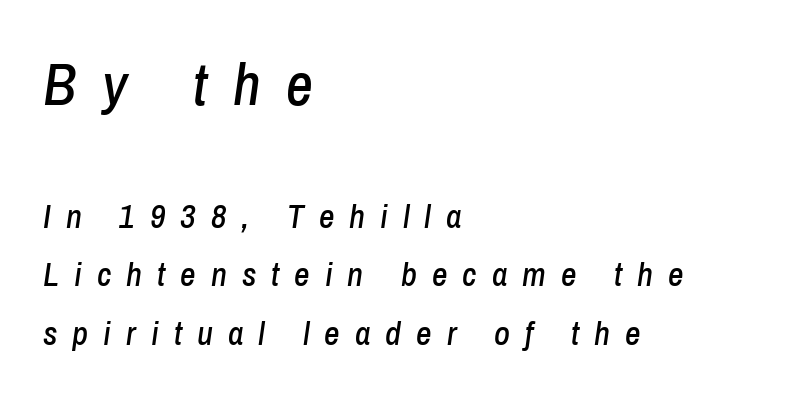
The image shows 59 px condensed type, italic (leaning right); set left-aligned, line spacing 1.72x, unusually wide letter spacing (+0.44 em), not underlined; the first (top) block is 1.74x larger; low stroke contrast and a medium x-height.
